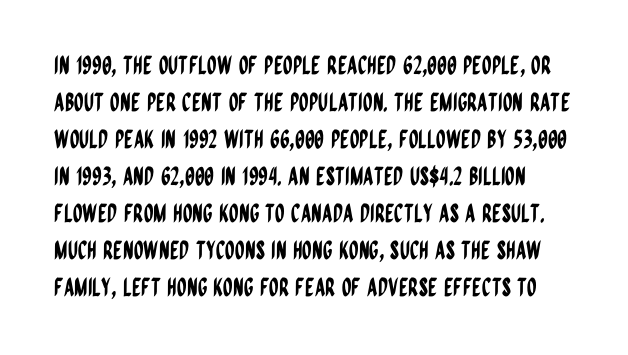
Vertical strokes here are truly vertical. Tracking here is standard; glyphs follow each other at the usual distance. The passage shown is not underscored anywhere. Is there much room between lines? A standard amount, neither cramped nor airy.
